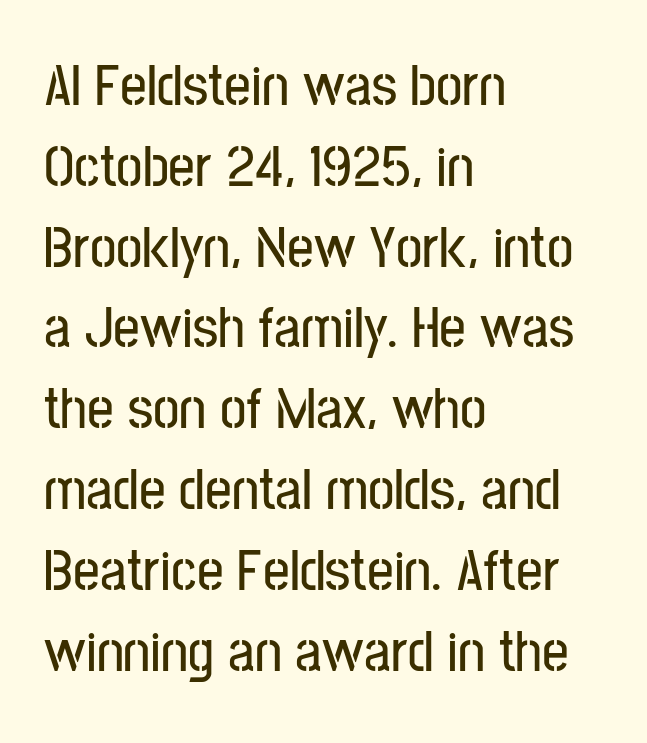
The image shows 59 px condensed sans-serif type, upright; set left-aligned, normal line spacing (1.37x), normal letter spacing, not underlined; low stroke contrast and a medium x-height.
